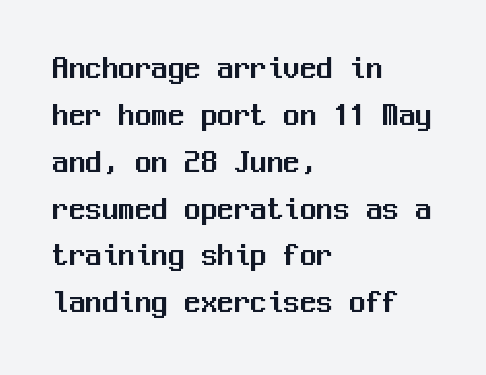
The image shows 33 px sans-serif type, upright, monospaced; set left-aligned, normal line spacing (1.42x), normal letter spacing, not underlined; medium stroke contrast and a medium x-height.
